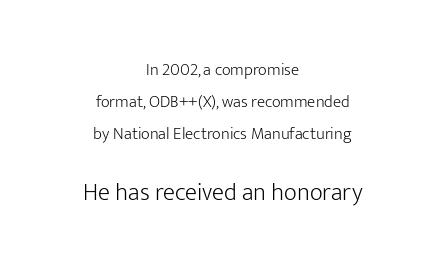
{"italic": "no", "bold": "no", "underline": "no", "align": "center", "line_spacing_ratio": 1.89, "letter_spacing": "normal", "letter_spacing_em": 0.0, "larger_block": "second", "size_ratio": 1.47, "glyph_px": 25}
